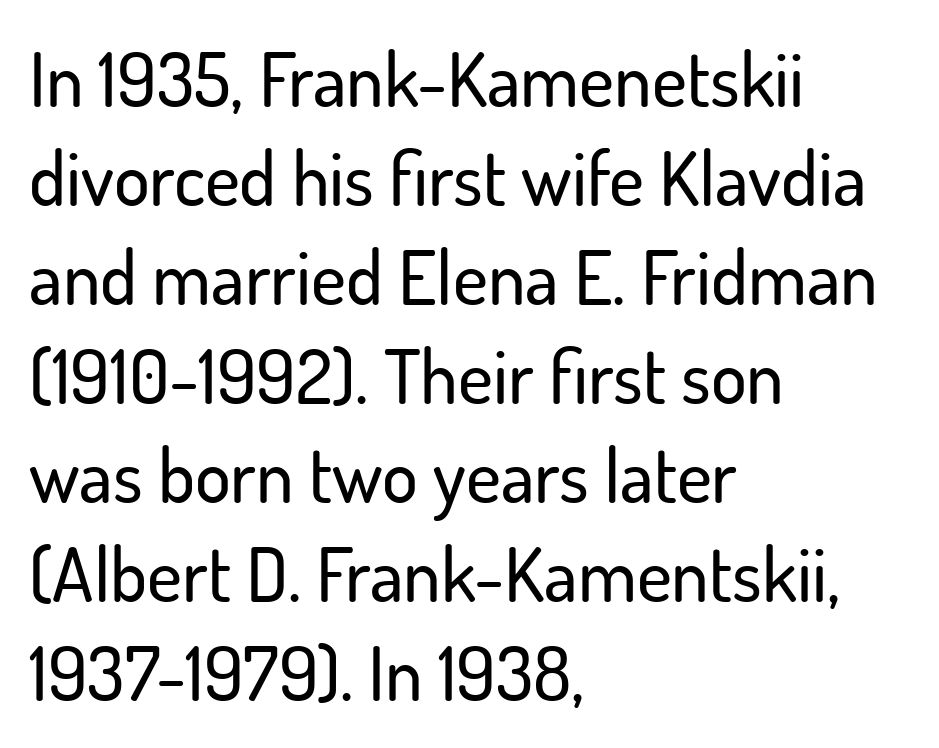
Q: Is the text italic (slanted)? A: No, it is upright.
Q: Is the typeface a serif or a sans-serif typeface? A: Sans-serif.
Q: Is the text underlined? A: No.
Q: How is the paragraph aligned? A: Left-aligned.
Q: Is the spacing between letters normal or unusually wide? A: Normal.
Q: Is the spacing between lines tight, normal or loose? A: Normal.
Q: Width (condensed, normal, or wide)? A: Normal.
Q: Stroke contrast? A: Low.
Q: x-height? A: Small.
Q: Monospaced? A: No.
